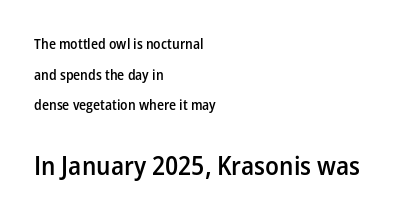
{"italic": "no", "bold": "semi", "underline": "no", "align": "left", "line_spacing": "loose", "line_spacing_ratio": 2.19, "letter_spacing": "normal", "letter_spacing_em": 0.0, "larger_block": "second", "size_ratio": 1.86, "glyph_px": 26}
